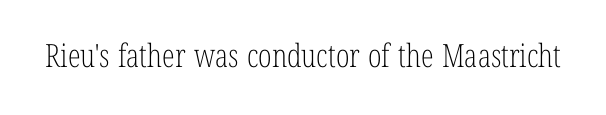
{"serif": "yes", "italic": "no", "bold": "no", "weight": "light", "width": "condensed", "stroke_contrast": "low", "x_height": "medium", "monospaced": "no", "underline": "no", "letter_spacing": "normal", "letter_spacing_em": 0.0, "glyph_px": 32}
